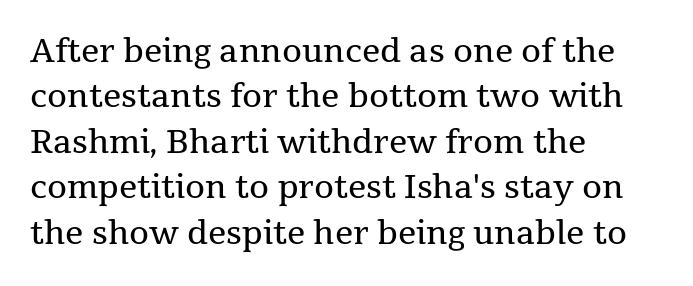
The image shows 32 px regular-weight serif type, upright; set left-aligned, normal line spacing (1.42x), normal letter spacing, not underlined; medium stroke contrast and a medium x-height.
